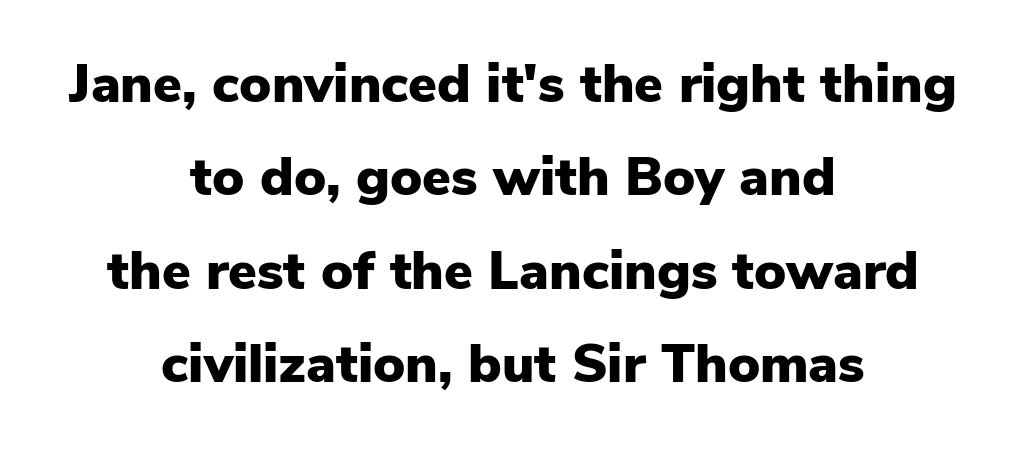
{"serif": "no", "italic": "no", "bold": "yes", "weight": "heavy", "width": "normal", "stroke_contrast": "low", "x_height": "medium", "monospaced": "no", "underline": "no", "align": "center", "line_spacing_ratio": 1.73, "letter_spacing": "normal", "letter_spacing_em": 0.0, "glyph_px": 54}
